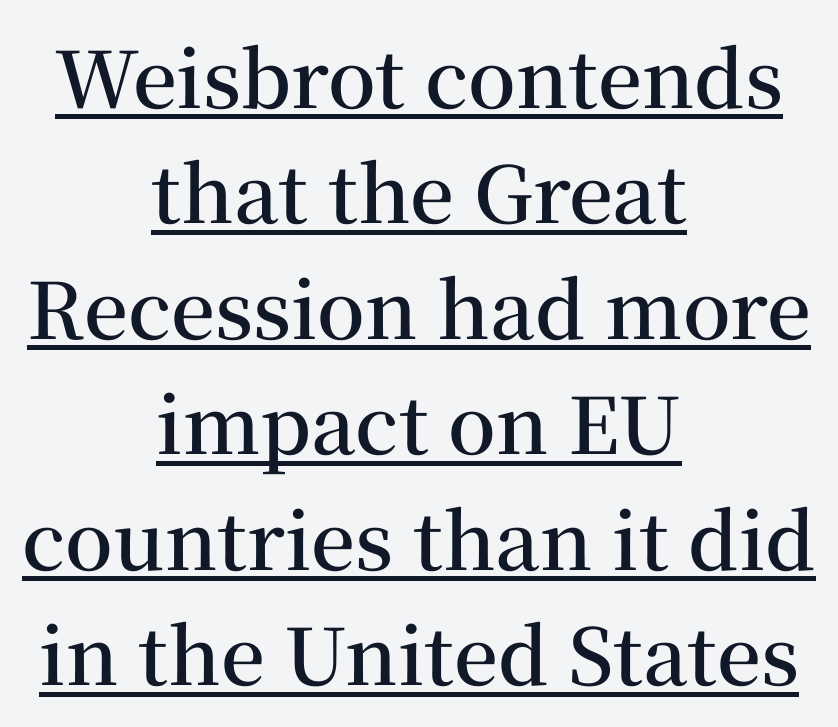
The image shows 78 px semibold serif type, upright; set centered, normal line spacing (1.48x), normal letter spacing, underlined; medium stroke contrast and a medium x-height.
